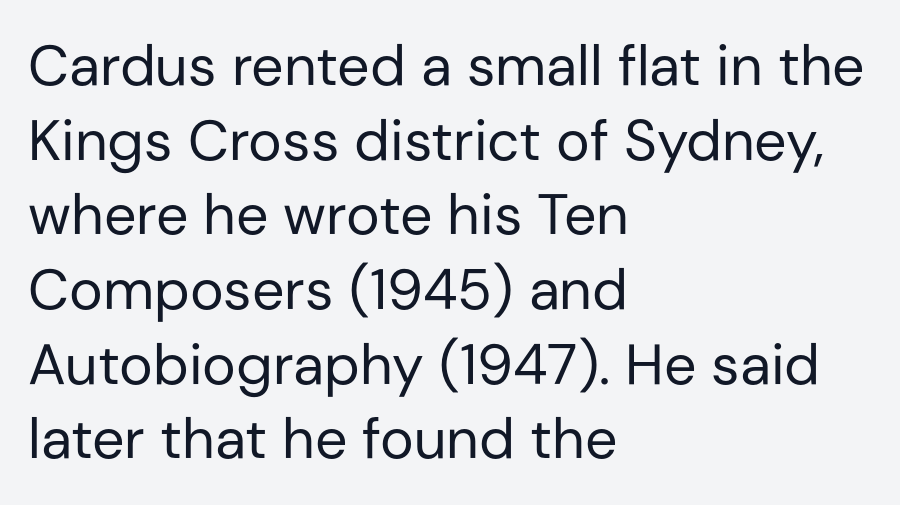
Q: Is the text bold? A: No.
Q: Is the text italic (slanted)? A: No, it is upright.
Q: Is the typeface a serif or a sans-serif typeface? A: Sans-serif.
Q: Is the text underlined? A: No.
Q: How is the paragraph aligned? A: Left-aligned.
Q: Is the spacing between letters normal or unusually wide? A: Normal.
Q: Is the spacing between lines tight, normal or loose? A: Normal.
Q: Width (condensed, normal, or wide)? A: Normal.
Q: Stroke contrast? A: Low.
Q: x-height? A: Medium.
Q: Monospaced? A: No.
